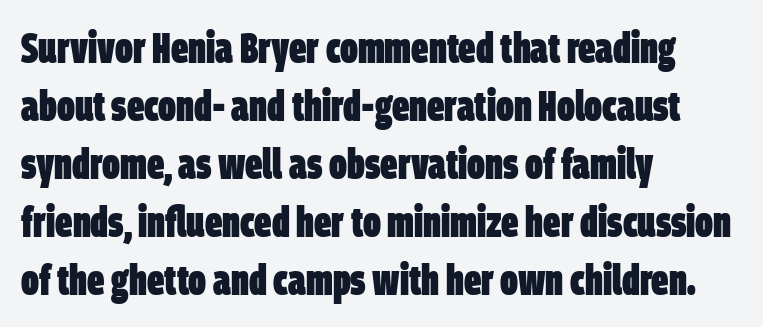
{"serif": "no", "bold": "yes", "weight": "heavy", "width": "condensed", "stroke_contrast": "low", "x_height": "large", "monospaced": "no", "underline": "no", "align": "left", "line_spacing": "normal", "line_spacing_ratio": 1.35, "letter_spacing": "normal", "letter_spacing_em": 0.0, "glyph_px": 43}
